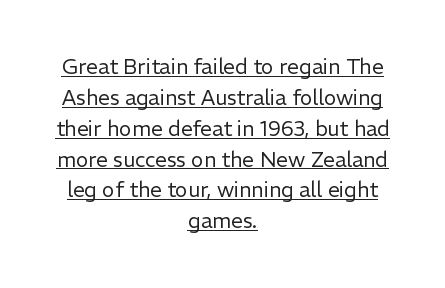
The setting favours the middle, as headings and verse often do. The designer left line spacing at the default. Style check: upright. In designer terms, the underline attribute is active on this setting.
